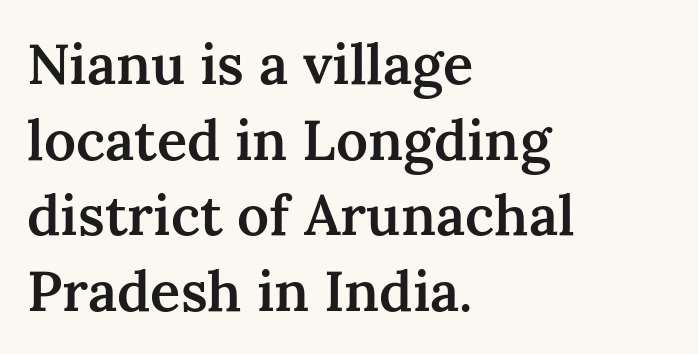
The image shows 56 px semibold serif type, upright; set left-aligned, normal line spacing (1.35x), normal letter spacing, not underlined; medium stroke contrast and a medium x-height.
